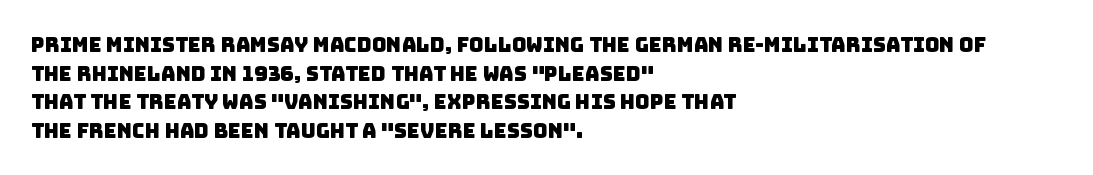
Q: Is the text underlined? A: No.
Q: How is the paragraph aligned? A: Left-aligned.
Q: Is the spacing between letters normal or unusually wide? A: Normal.
Q: Is the spacing between lines tight, normal or loose? A: Normal.
